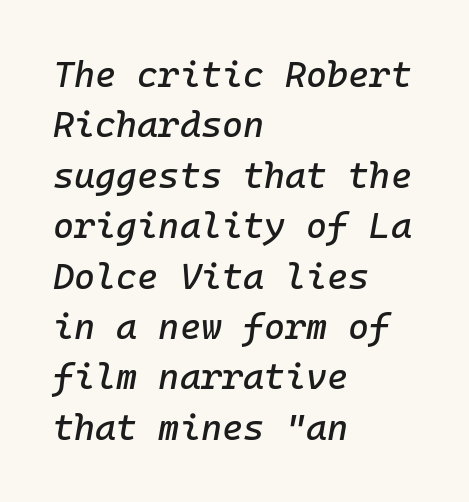
{"italic": "yes", "lean": "right", "slant_degrees": 10, "width": "normal", "stroke_contrast": "low", "x_height": "medium", "monospaced": "yes", "underline": "no", "align": "left", "line_spacing": "normal", "line_spacing_ratio": 1.4, "letter_spacing": "normal", "letter_spacing_em": 0.0, "glyph_px": 36}
